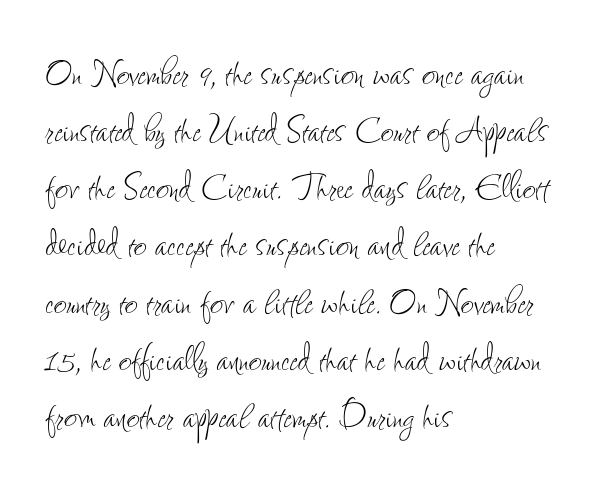
Q: Is the text bold? A: No.
Q: Is the text italic (slanted)? A: Yes.
Q: Is the text underlined? A: No.
Q: How is the paragraph aligned? A: Left-aligned.
Q: Is the spacing between letters normal or unusually wide? A: Normal.
Q: Is the spacing between lines tight, normal or loose? A: Normal.
Q: Width (condensed, normal, or wide)? A: Condensed.
Q: Stroke contrast? A: Low.
Q: x-height? A: Small.
Q: Monospaced? A: No.
